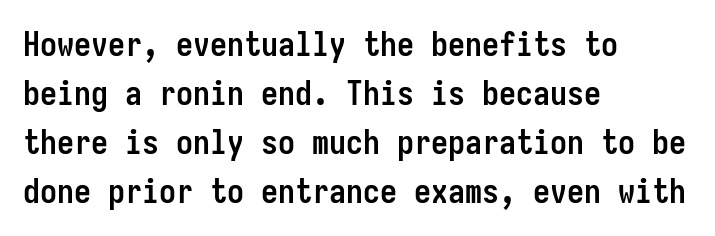
The image shows 34 px semibold, condensed sans-serif type, upright, monospaced; set left-aligned, normal line spacing (1.44x), normal letter spacing, not underlined; low stroke contrast and a medium x-height.
